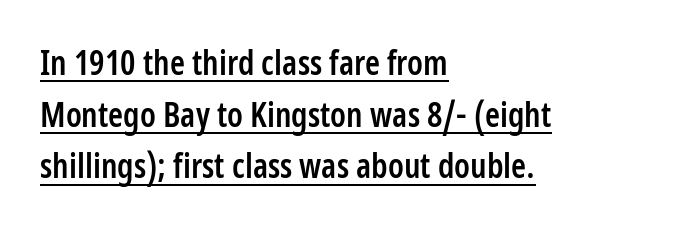
In CSS terms this would be text-align: left. The rendering uses natural spacing where letterforms have individual widths. I'd describe the lettering as semibold — firm but not a full bold. Interline gaps are of average width in this sample. Standard letterfit; no display-style spreading of the glyphs.
